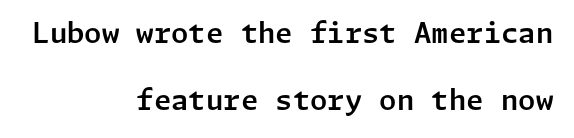
The image shows 28 px sans-serif type, upright; set right-aligned, loose line spacing (2.39x), normal letter spacing, not underlined; low stroke contrast and a medium x-height.
